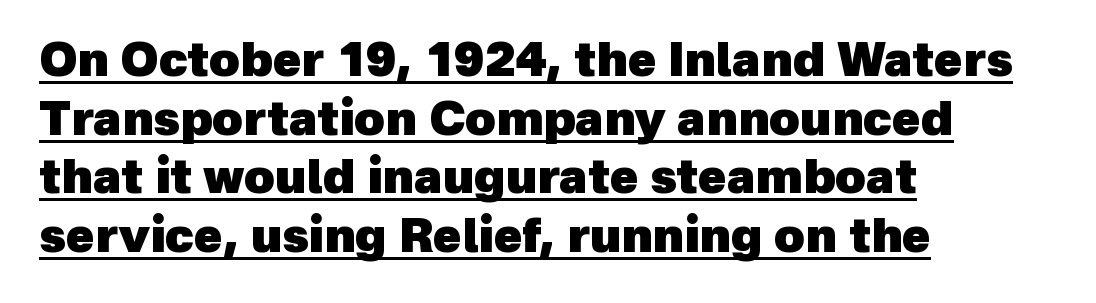
{"serif": "no", "bold": "yes", "weight": "heavy", "width": "normal", "x_height": "medium", "monospaced": "no", "underline": "yes", "align": "left", "line_spacing": "normal", "line_spacing_ratio": 1.25, "letter_spacing": "normal", "letter_spacing_em": 0.0, "glyph_px": 47}
